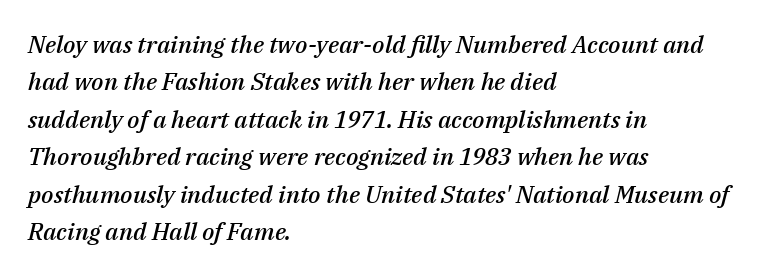
The rendering anchors every line to the left-hand side. The foot of each line stays bare and open. Successive baselines arrive at the customary interval. Default kerning and tracking; the words read as compact shapes. Compared with an ordinary text face, these strokes are moderately heavier — a semibold. Italic? Definitely — the glyphs are oblique.
